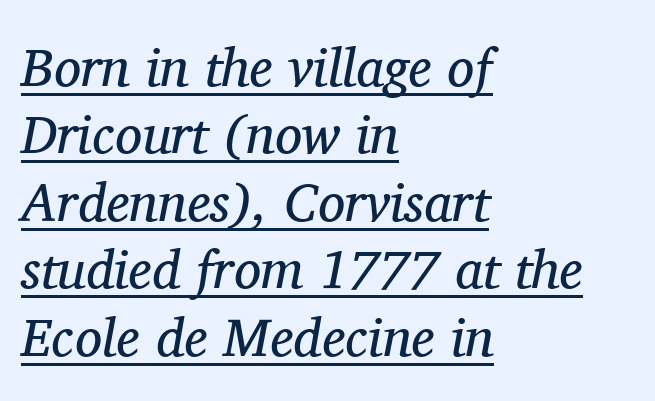
The image shows 54 px regular-weight serif type, italic (leaning right); set left-aligned, normal line spacing (1.25x), normal letter spacing, underlined; medium stroke contrast and a medium x-height.
